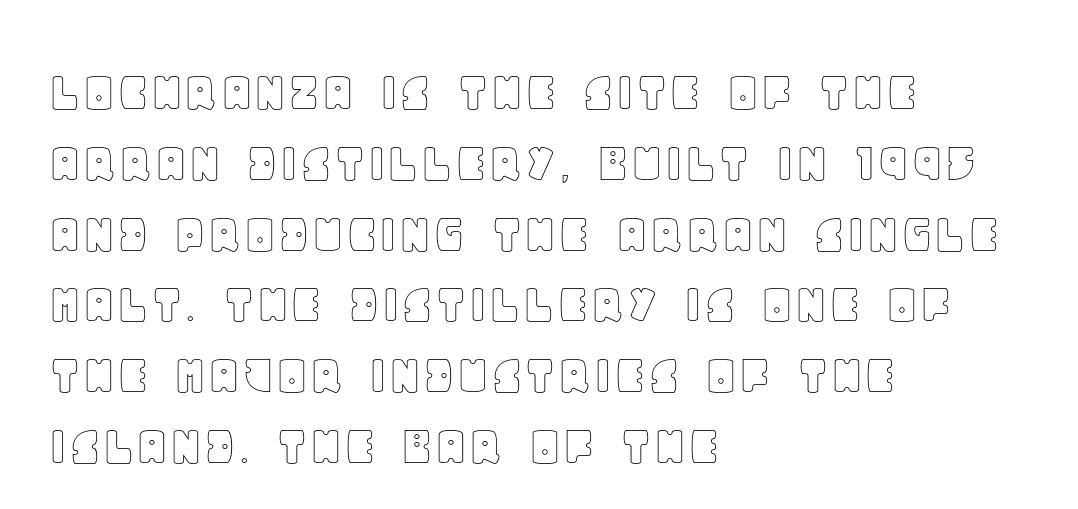
Lines of text with bare space underneath. These lines are set flush left with a ragged right edge. The axis of the letterforms is exactly vertical. These lines are rendered in a variable-pitch font.
